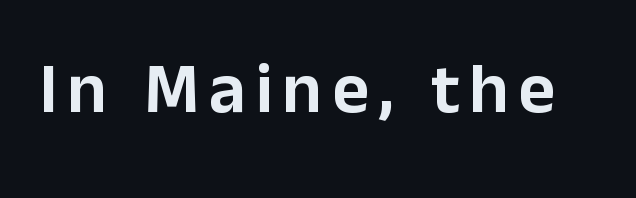
The font family rendered here belongs to the sans-serif group. The passage shown is typed in a proportional face where columns would drift. Posture: straight, roman, zero tilt. The foot of each line stays bare and open.
